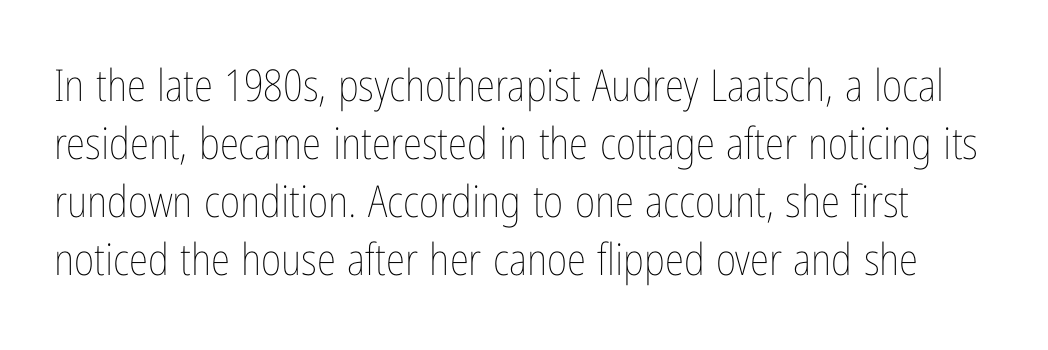
Q: Is the text bold? A: No.
Q: Is the text italic (slanted)? A: No, it is upright.
Q: Is the text underlined? A: No.
Q: Is the spacing between letters normal or unusually wide? A: Normal.
Q: Is the spacing between lines tight, normal or loose? A: Normal.
Q: Width (condensed, normal, or wide)? A: Condensed.
Q: Stroke contrast? A: Low.
Q: x-height? A: Medium.
Q: Monospaced? A: No.
